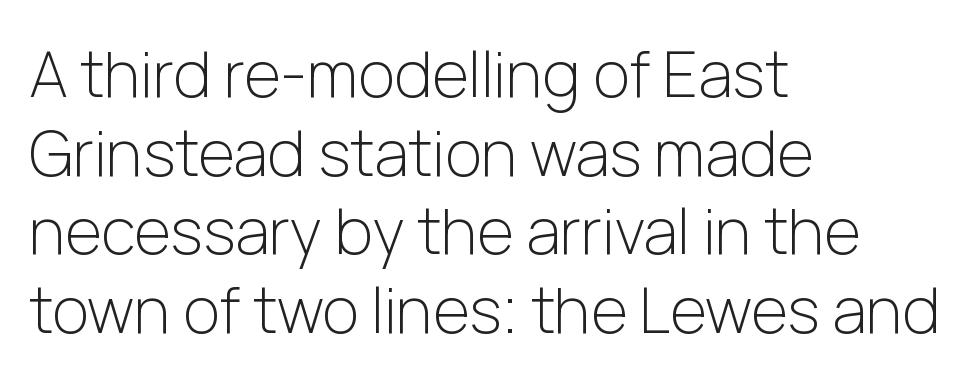
{"serif": "no", "italic": "no", "bold": "no", "weight": "light", "width": "normal", "stroke_contrast": "low", "x_height": "medium", "monospaced": "no", "underline": "no", "align": "left", "line_spacing": "normal", "line_spacing_ratio": 1.25, "letter_spacing": "normal", "letter_spacing_em": 0.0, "glyph_px": 63}
